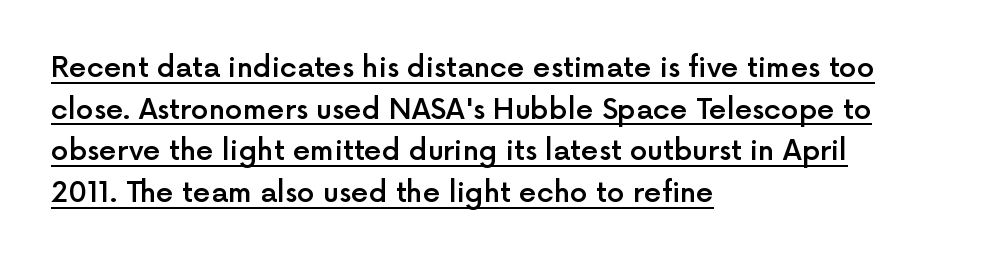
Q: Is the text bold? A: Semi-bold.
Q: Is the text italic (slanted)? A: No, it is upright.
Q: Is the typeface a serif or a sans-serif typeface? A: Sans-serif.
Q: Is the text underlined? A: Yes.
Q: How is the paragraph aligned? A: Left-aligned.
Q: Is the spacing between letters normal or unusually wide? A: Normal.
Q: Is the spacing between lines tight, normal or loose? A: Normal.
Q: Width (condensed, normal, or wide)? A: Normal.
Q: x-height? A: Medium.
Q: Monospaced? A: No.
